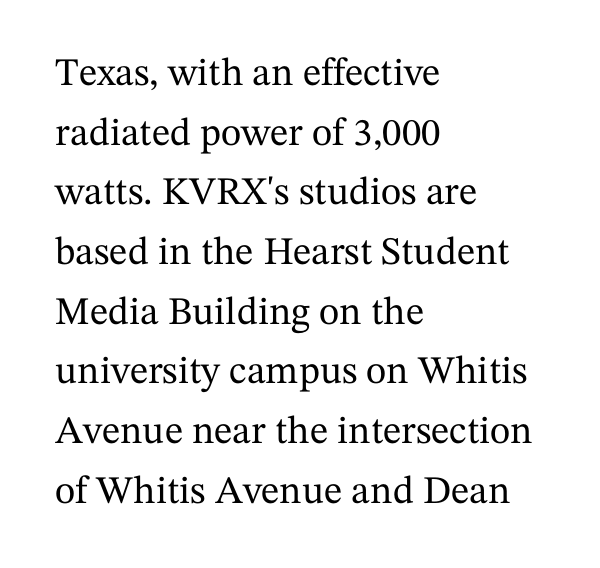
The image shows 39 px serif type, upright; set left-aligned, normal line spacing (1.53x), normal letter spacing, not underlined; medium stroke contrast and a medium x-height.
